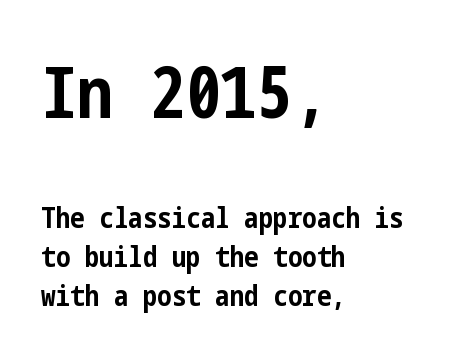
Q: Is the text bold? A: Yes.
Q: Is the text italic (slanted)? A: No, it is upright.
Q: Is the typeface a serif or a sans-serif typeface? A: Sans-serif.
Q: Is the text underlined? A: No.
Q: How is the paragraph aligned? A: Left-aligned.
Q: Is the spacing between letters normal or unusually wide? A: Normal.
Q: Is the spacing between lines tight, normal or loose? A: Normal.
Q: Which block of text is set in a larger size, the first (top) or the second (bottom)? A: The first (top) one.
Q: Width (condensed, normal, or wide)? A: Condensed.
Q: Stroke contrast? A: Low.
Q: x-height? A: Medium.
